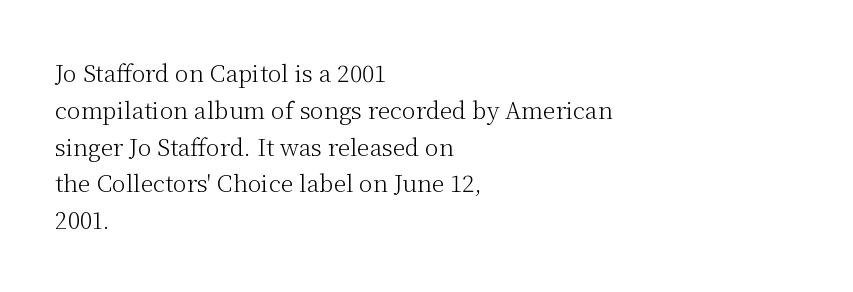
{"italic": "no", "bold": "no", "underline": "no", "align": "left", "line_spacing": "normal", "line_spacing_ratio": 1.6, "letter_spacing": "normal", "letter_spacing_em": 0.0, "glyph_px": 23}
